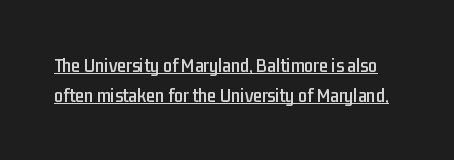
The image shows 20 px text type, upright; set normal line spacing (1.5x), normal letter spacing, underlined.
